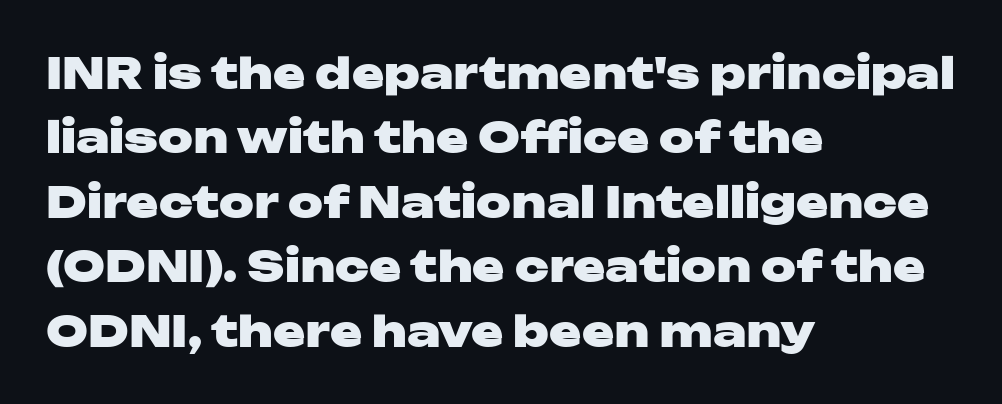
Check under the words: just untouched page. This sample uses plain, unmodified letter spacing. Every row of glyphs begins at an identical x-position on the left. If you drew a line through each stem, it would be perfectly vertical.
